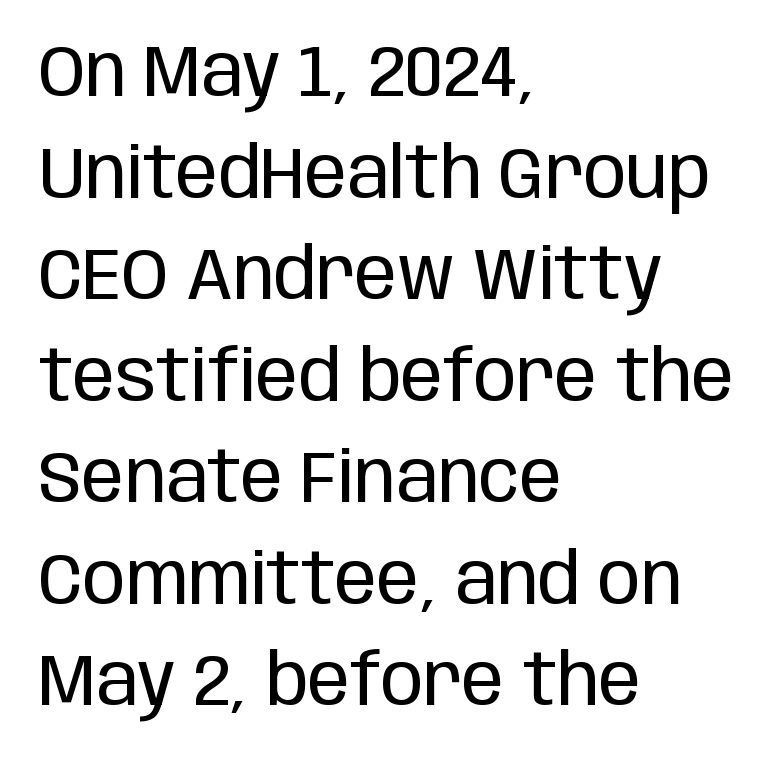
{"serif": "no", "italic": "no", "bold": "no", "weight": "regular", "width": "condensed", "stroke_contrast": "low", "x_height": "large", "monospaced": "no", "underline": "no", "align": "left", "line_spacing": "normal", "line_spacing_ratio": 1.43, "letter_spacing": "normal", "letter_spacing_em": 0.0, "glyph_px": 71}
